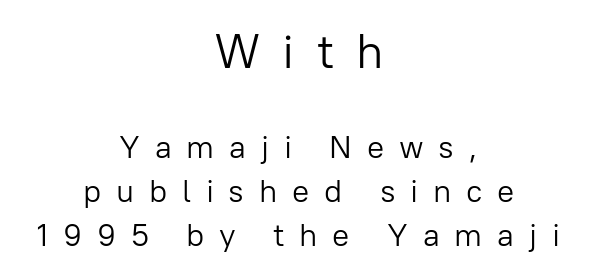
{"serif": "no", "italic": "no", "bold": "no", "weight": "light", "width": "normal", "stroke_contrast": "low", "x_height": "medium", "monospaced": "no", "underline": "no", "align": "center", "line_spacing": "normal", "line_spacing_ratio": 1.38, "letter_spacing": "wide", "letter_spacing_em": 0.46, "larger_block": "first", "size_ratio": 1.5, "glyph_px": 48}
